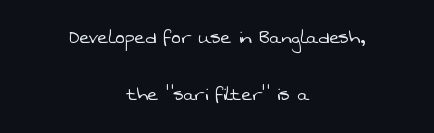
Q: Is the text bold? A: No.
Q: Is the text underlined? A: No.
Q: How is the paragraph aligned? A: Centered.
Q: Is the spacing between letters normal or unusually wide? A: Normal.
Q: Is the spacing between lines tight, normal or loose? A: Loose.
